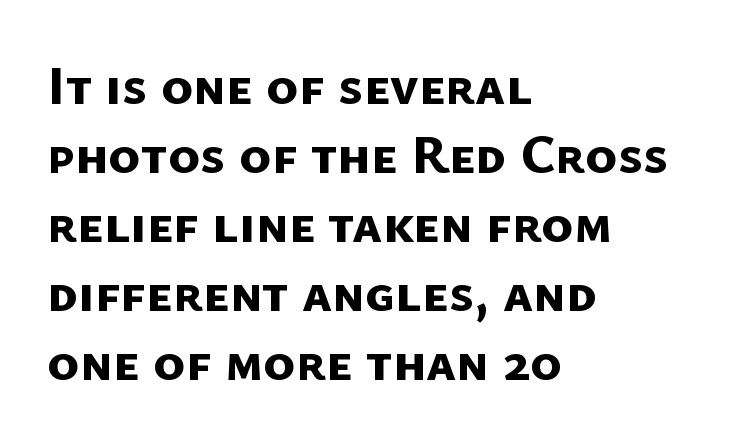
The image shows 54 px bold sans-serif type; set left-aligned, normal line spacing (1.28x), normal letter spacing, not underlined; low stroke contrast and a medium x-height.
